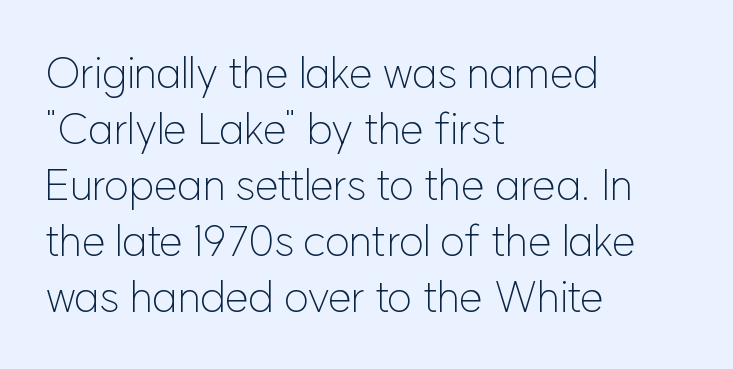
The image shows 43 px light sans-serif type, upright; set left-aligned, normal line spacing (1.3x), normal letter spacing, not underlined; low stroke contrast and a medium x-height.
